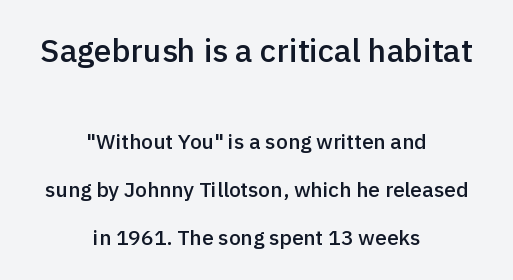
Every row of glyphs is offset so its center matches the block's center. In terms of letterspacing, this is plain default setting. This rendering features lettering with no underline. The passage shown stacks its lines with a broad gap. A typesetter would call this proportional, since set widths differ per character.
